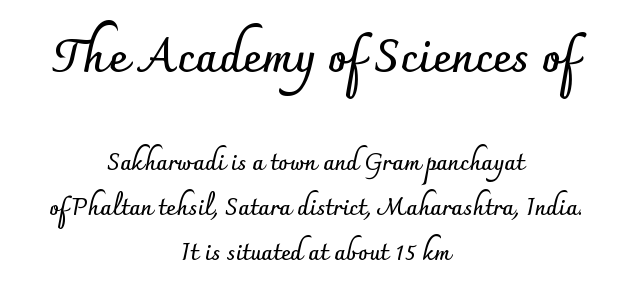
Strong, thick strokes mark this as bold type. Alignment: centered. Character widths vary here, with narrow letters taking less room than wide ones. Vertical spacing — loose. Font category for this specimen: sans-serif. Bare-footed words on every line.
